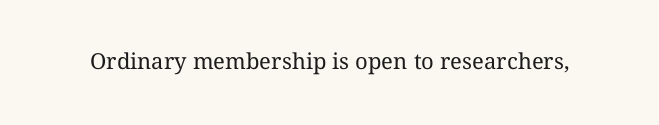
Q: Is the text bold? A: No.
Q: Is the text italic (slanted)? A: No, it is upright.
Q: Is the text underlined? A: No.
Q: Is the spacing between letters normal or unusually wide? A: Normal.
